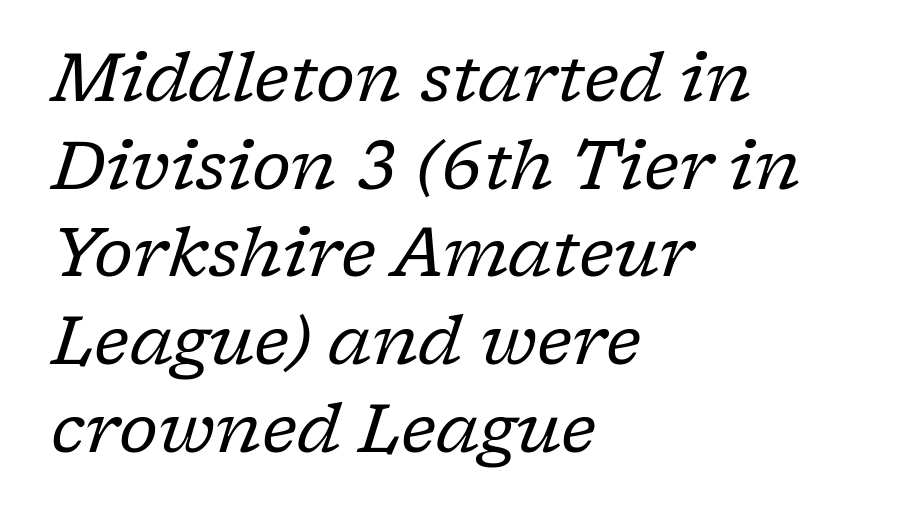
Q: Is the text bold? A: No.
Q: Is the text italic (slanted)? A: Yes, it leans right by about 17 degrees.
Q: Is the typeface a serif or a sans-serif typeface? A: Serif.
Q: Is the text underlined? A: No.
Q: How is the paragraph aligned? A: Left-aligned.
Q: Is the spacing between letters normal or unusually wide? A: Normal.
Q: Is the spacing between lines tight, normal or loose? A: Normal.
Q: Width (condensed, normal, or wide)? A: Normal.
Q: Stroke contrast? A: Low.
Q: x-height? A: Medium.
Q: Monospaced? A: No.
